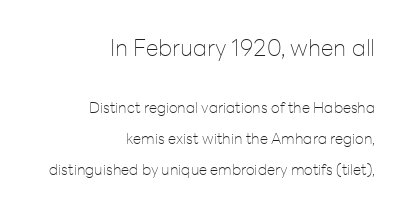
The image shows 23 px text type, upright; set right-aligned, loose line spacing (2.06x), normal letter spacing, not underlined; the first (top) block is 1.53x larger.
